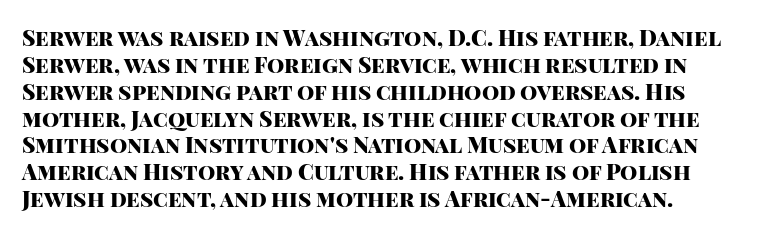
Q: Is the text bold? A: Yes.
Q: Is the text italic (slanted)? A: No, it is upright.
Q: Is the text underlined? A: No.
Q: Is the spacing between letters normal or unusually wide? A: Normal.
